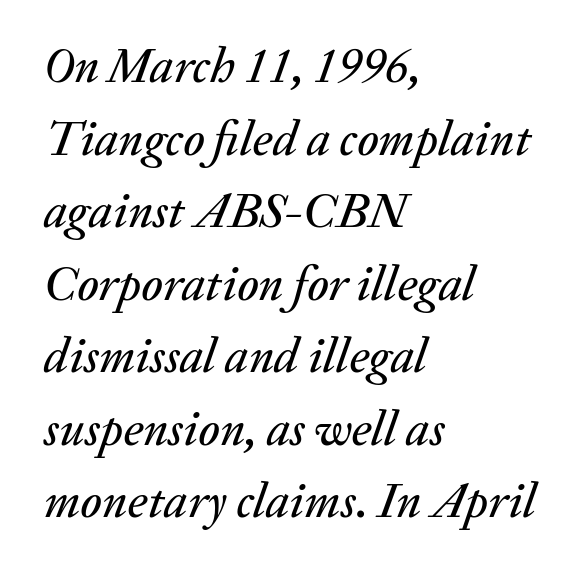
A typesetter would call this leading conventional body-copy spacing. Is this a fixed-width face? No — the glyphs have proportional, varying widths. The typography opts for an oblique posture over an upright one. Spacing between characters is what you'd get straight out of the box.
